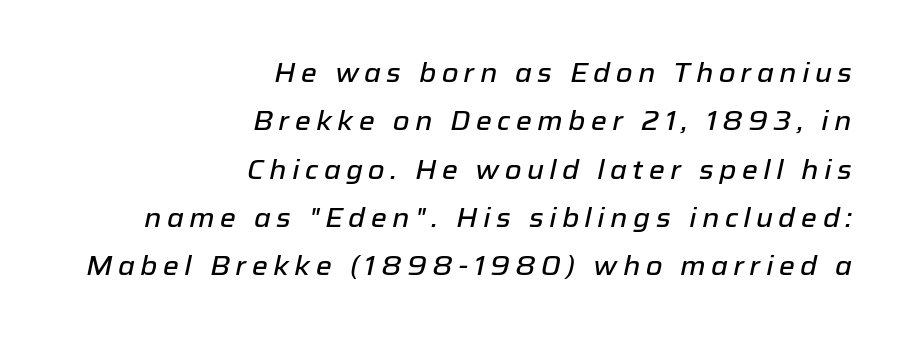
{"italic": "yes", "lean": "right", "slant_degrees": 12, "underline": "no", "align": "right", "line_spacing_ratio": 1.79, "letter_spacing": "wide", "letter_spacing_em": 0.2, "glyph_px": 27}
